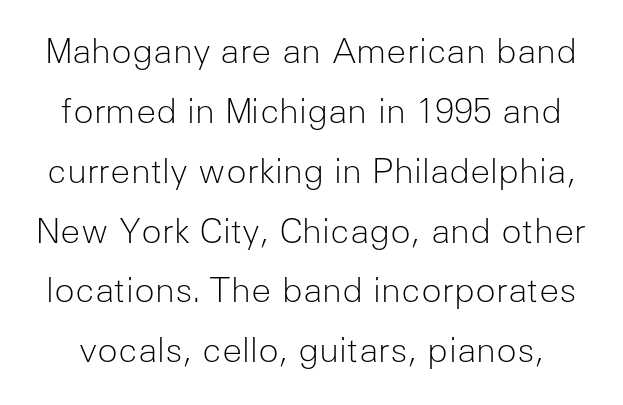
The image shows 34 px light sans-serif type, upright; set line spacing 1.76x, normal letter spacing, not underlined; low stroke contrast and a medium x-height.
